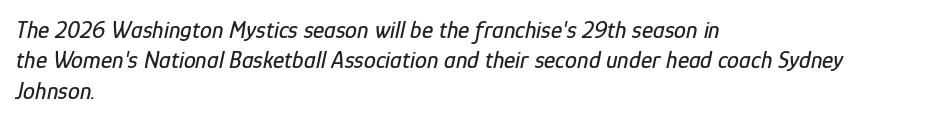
The image shows 24 px text type, italic (leaning right); set left-aligned, normal line spacing (1.27x), normal letter spacing, not underlined.
